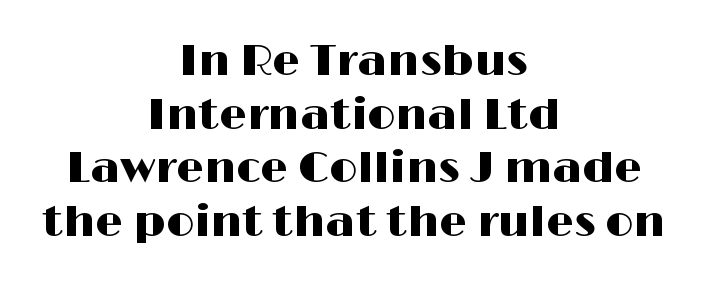
Q: Is the text italic (slanted)? A: No, it is upright.
Q: Is the typeface a serif or a sans-serif typeface? A: Sans-serif.
Q: Is the text underlined? A: No.
Q: How is the paragraph aligned? A: Centered.
Q: Is the spacing between letters normal or unusually wide? A: Normal.
Q: Width (condensed, normal, or wide)? A: Wide.
Q: Stroke contrast? A: High.
Q: x-height? A: Medium.
Q: Monospaced? A: No.
